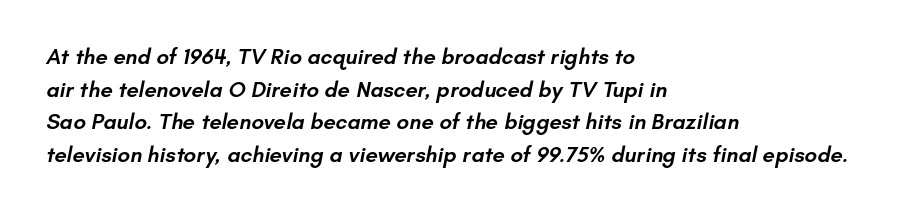
Left-aligned paragraph, ragged on the right. The line texture is even and compact thanks to regular tracking. If you measured baseline to baseline, you'd find a middling distance. Weight: semibold (demi).
